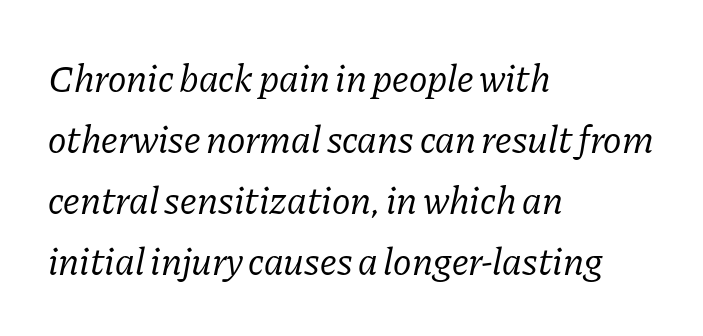
The text was rendered using a seriffed face with decorative stroke endings. Rule under the text: the space is simply empty. Tall strokes in this sample are angled rather than plumb. Does the leading feel generous? No, just average. Each letter keeps its own natural width here, so spacing adapts to shape.
